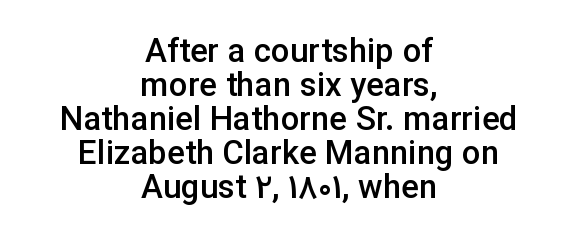
The space beneath each line is pristine and unruled. One glance says dense: line gaps are narrower than usual. Look at the tracking — it's just the regular setting, nothing added. Character widths vary here, with narrow letters taking less room than wide ones. I'd describe the lettering as semibold — firm but not a full bold.
